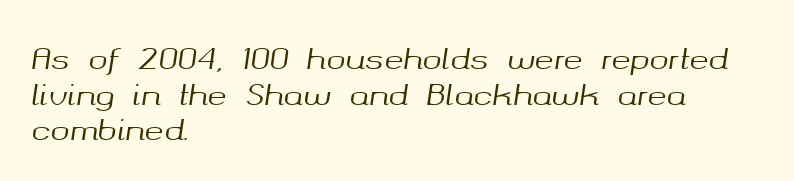
A student would call this left alignment; a typographer would say flush left, rag right. The face used here is proportionally spaced, like ordinary book or web type. The font's italic variant was chosen for this text. Underline: absent. Nothing unusual about the tracking: characters are spaced as the font intends.
